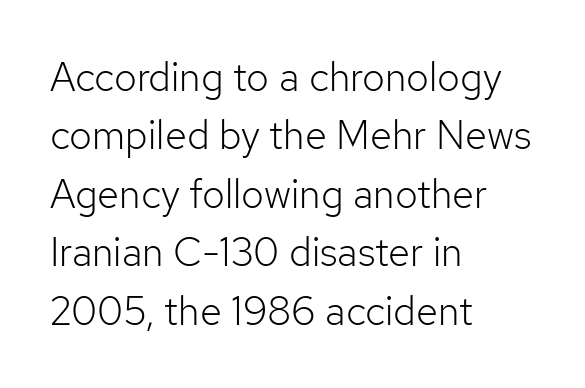
Q: Is the text bold? A: No.
Q: Is the text italic (slanted)? A: No, it is upright.
Q: Is the typeface a serif or a sans-serif typeface? A: Sans-serif.
Q: Is the text underlined? A: No.
Q: How is the paragraph aligned? A: Left-aligned.
Q: Is the spacing between letters normal or unusually wide? A: Normal.
Q: Is the spacing between lines tight, normal or loose? A: Normal.
Q: Width (condensed, normal, or wide)? A: Normal.
Q: Stroke contrast? A: Low.
Q: x-height? A: Medium.
Q: Monospaced? A: No.
